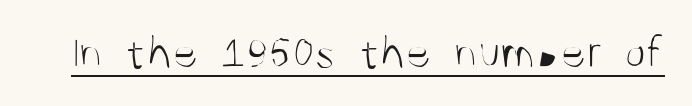
The image shows 49 px light, condensed sans-serif type, upright; set normal letter spacing, underlined; medium stroke contrast and a large x-height.
